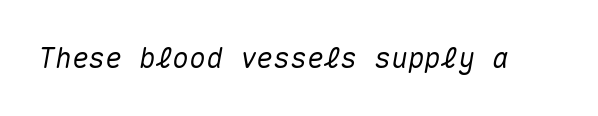
Q: Is the text italic (slanted)? A: Yes, it leans right by about 10 degrees.
Q: Is the text underlined? A: No.
Q: Is the spacing between letters normal or unusually wide? A: Normal.
Q: Width (condensed, normal, or wide)? A: Normal.
Q: Stroke contrast? A: Medium.
Q: x-height? A: Medium.
Q: Monospaced? A: Yes.
